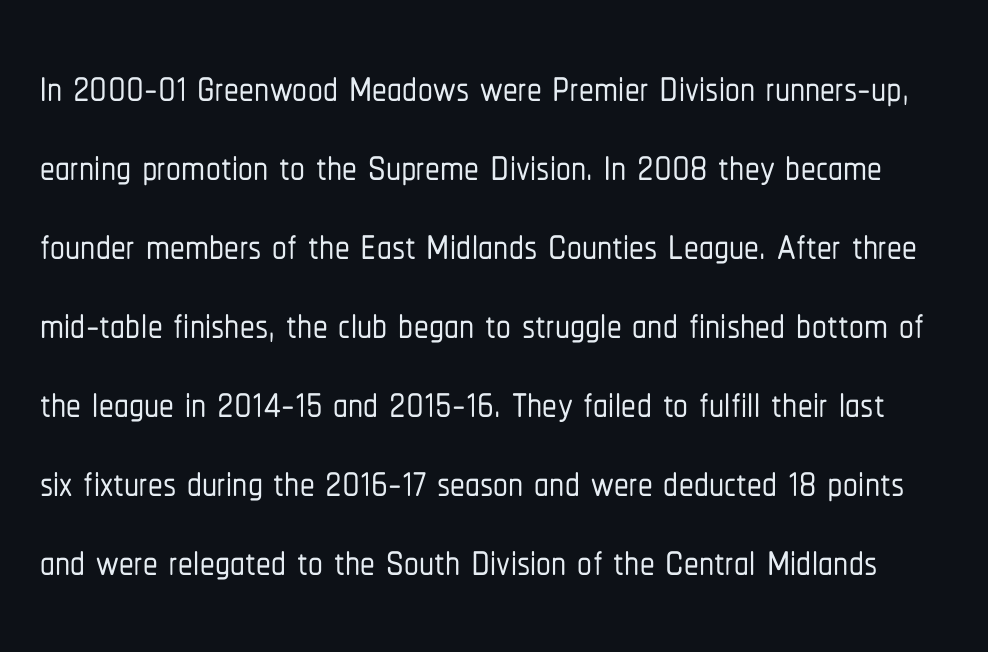
The image shows 59 px condensed sans-serif type, upright; set normal line spacing (1.34x), normal letter spacing, not underlined; low stroke contrast and a medium x-height.
